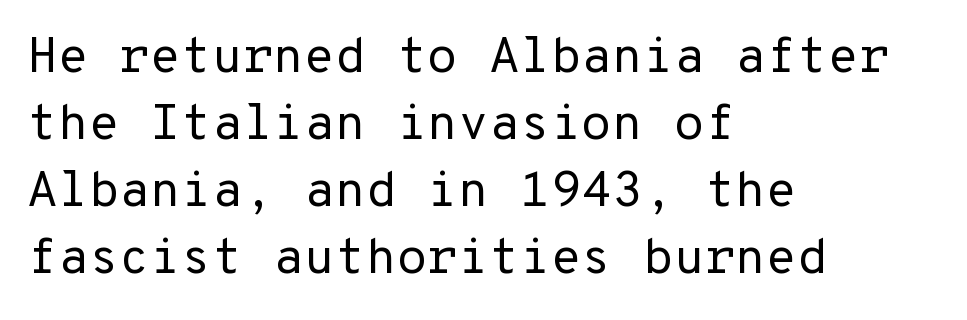
Q: Is the text bold? A: No.
Q: Is the text italic (slanted)? A: No, it is upright.
Q: Is the typeface a serif or a sans-serif typeface? A: Sans-serif.
Q: Is the text underlined? A: No.
Q: How is the paragraph aligned? A: Left-aligned.
Q: Is the spacing between letters normal or unusually wide? A: Normal.
Q: Is the spacing between lines tight, normal or loose? A: Normal.
Q: Width (condensed, normal, or wide)? A: Normal.
Q: Stroke contrast? A: Low.
Q: x-height? A: Medium.
